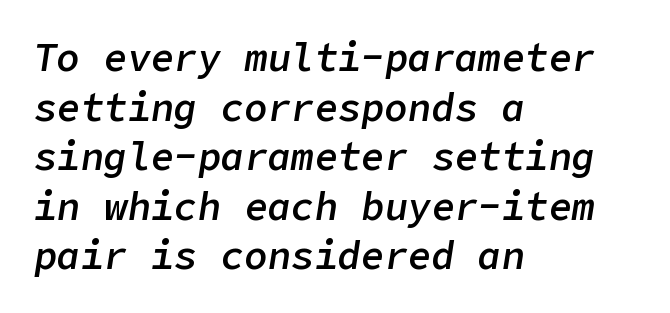
If you drew a ruler down the left edge, every line would touch it. Emphasis-style slanted type is in use. The passage shown stacks its lines at a standard gap. A clean baseline with only descenders dipping below it. The horizontal fit of the characters is conventional and even. The glyphs have the mass of a demibold cut, below bold.
